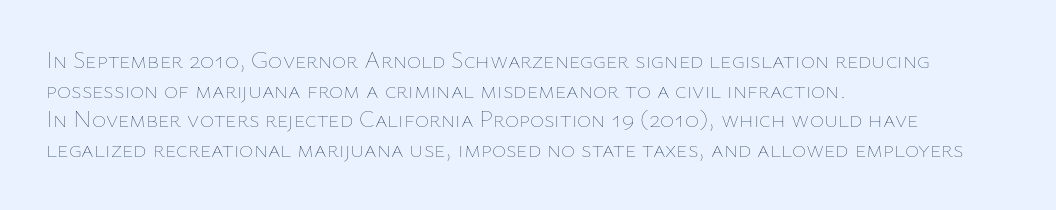
{"italic": "no", "bold": "no", "underline": "no", "align": "left", "line_spacing_ratio": 1.23, "letter_spacing": "normal", "letter_spacing_em": 0.0, "glyph_px": 24}
